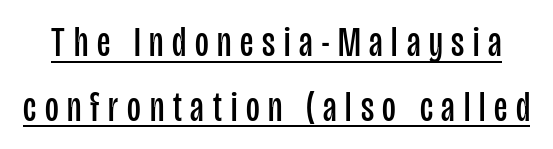
{"serif": "no", "italic": "no", "bold": "no", "weight": "regular", "width": "condensed", "stroke_contrast": "low", "x_height": "large", "monospaced": "no", "underline": "yes", "line_spacing": "normal", "line_spacing_ratio": 1.54, "letter_spacing": "wide", "letter_spacing_em": 0.21, "glyph_px": 42}
